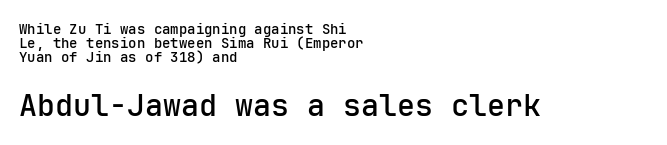
The image shows 30 px sans-serif type, upright, monospaced; set left-aligned, tight line spacing (1.01x), normal letter spacing, not underlined; the second (bottom) block is 2.14x larger; low stroke contrast and a medium x-height.
